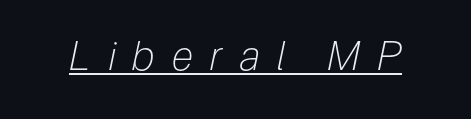
The image shows 40 px light, condensed type, italic (leaning right); set unusually wide letter spacing (+0.43 em), underlined; low stroke contrast and a medium x-height.
